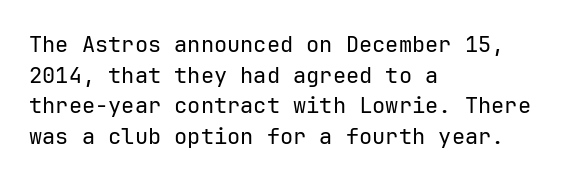
The image shows 22 px text type, upright; set left-aligned, normal line spacing (1.39x), normal letter spacing, not underlined.
